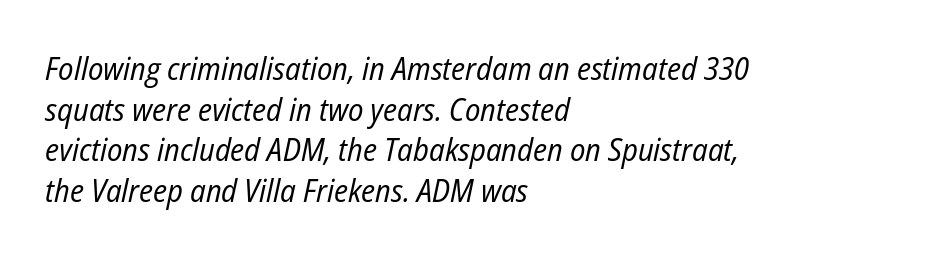
The image shows 32 px regular-weight, condensed type, italic (leaning right); set left-aligned, normal line spacing (1.27x), normal letter spacing, not underlined; low stroke contrast and a medium x-height.
